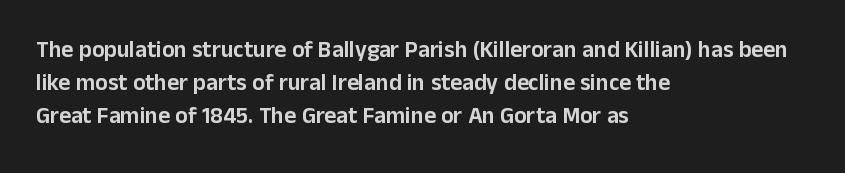
{"italic": "no", "underline": "no", "align": "left", "line_spacing": "normal", "line_spacing_ratio": 1.43, "letter_spacing": "normal", "letter_spacing_em": 0.0, "glyph_px": 23}
